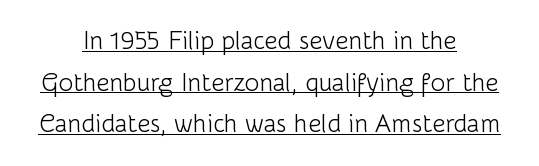
Designer's note — italics off, roman on. Summary of weight: not heavy and not bold. What stands out about the letter spacing? Nothing — it is the standard amount. Centered paragraph, ragged on both sides. Is there much room between lines? A standard amount, neither cramped nor airy.
